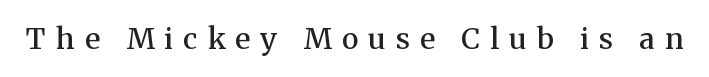
The image shows 29 px semibold serif type, upright; set unusually wide letter spacing (+0.35 em), not underlined; medium stroke contrast and a medium x-height.
